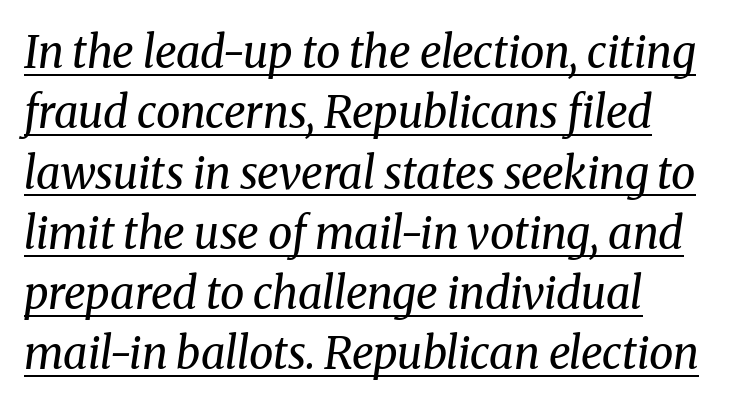
The image shows 44 px regular-weight serif type, italic (leaning right); set left-aligned, normal line spacing (1.37x), normal letter spacing, underlined; medium stroke contrast and a medium x-height.
